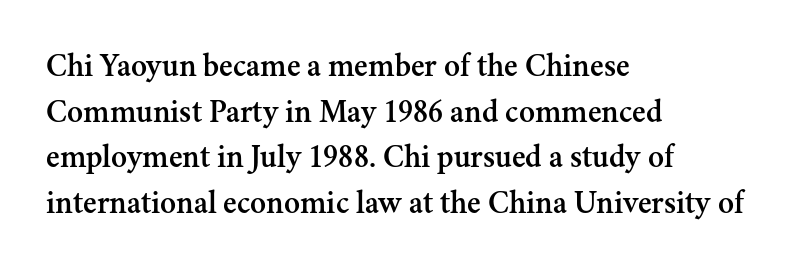
{"serif": "yes", "italic": "no", "width": "normal", "stroke_contrast": "medium", "x_height": "small", "monospaced": "no", "underline": "no", "align": "left", "line_spacing": "normal", "line_spacing_ratio": 1.38, "letter_spacing": "normal", "letter_spacing_em": 0.0, "glyph_px": 33}
